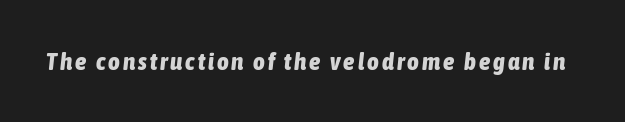
The image shows 25 px bold type, italic (leaning right); set not underlined.
